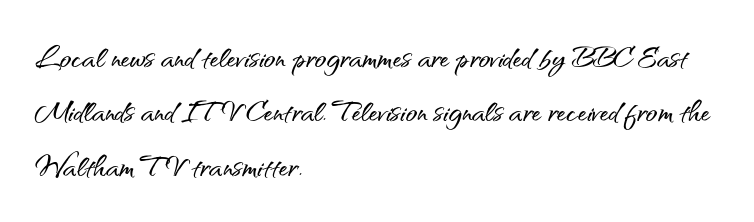
The image shows 38 px sans-serif type; set left-aligned, normal line spacing (1.43x), normal letter spacing, not underlined; medium stroke contrast and a small x-height.
